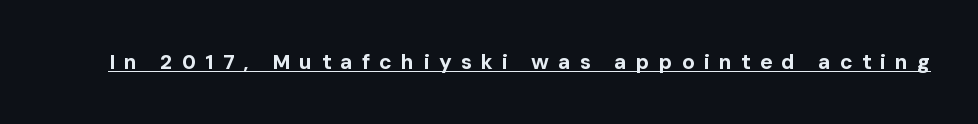
{"italic": "no", "bold": "yes", "underline": "yes", "letter_spacing": "wide", "letter_spacing_em": 0.43, "glyph_px": 21}
